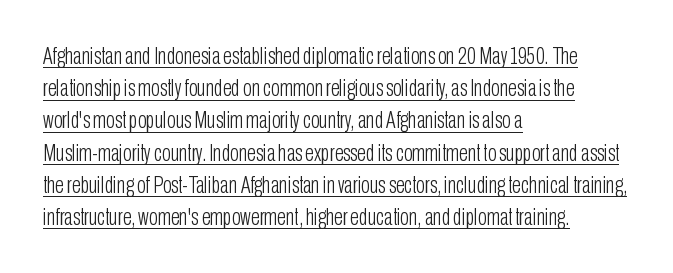
Q: Is the text bold? A: No.
Q: Is the text italic (slanted)? A: No, it is upright.
Q: Is the text underlined? A: Yes.
Q: How is the paragraph aligned? A: Left-aligned.
Q: Is the spacing between letters normal or unusually wide? A: Normal.
Q: Is the spacing between lines tight, normal or loose? A: Normal.
